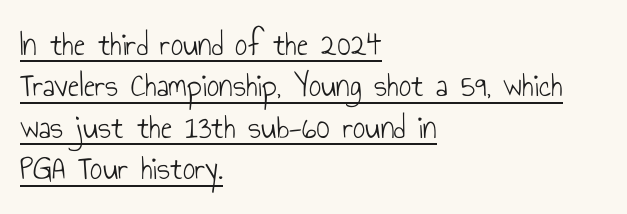
The image shows 34 px light, condensed sans-serif type, upright; set left-aligned, line spacing 1.22x, normal letter spacing, underlined; low stroke contrast and a small x-height.
